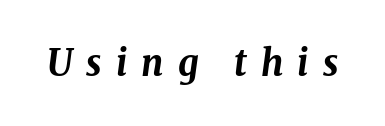
These lines are rendered in a variable-pitch font. Unmarked baselines from the first word to the last. Notice how thick the strokes are: this is what a full bold looks like. The letters are slanted; this is an italic face. The face used here is rendered with a markedly widened letterfit.
